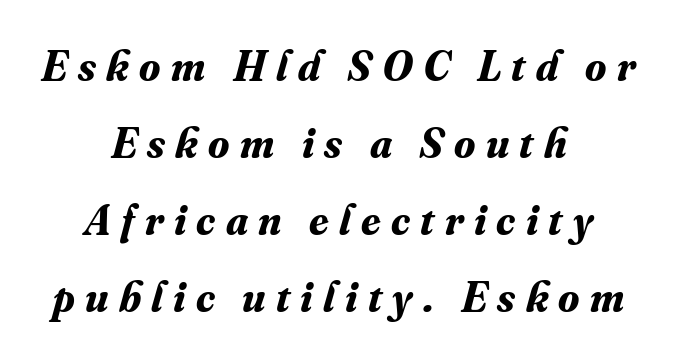
Q: Is the text bold? A: Yes.
Q: Is the text italic (slanted)? A: Yes, it leans right by about 16 degrees.
Q: Is the typeface a serif or a sans-serif typeface? A: Serif.
Q: Is the text underlined? A: No.
Q: How is the paragraph aligned? A: Centered.
Q: Is the spacing between letters normal or unusually wide? A: Unusually wide.
Q: Width (condensed, normal, or wide)? A: Normal.
Q: Stroke contrast? A: Medium.
Q: x-height? A: Small.
Q: Monospaced? A: No.
